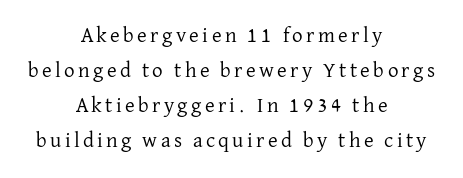
Q: Is the text bold? A: No.
Q: Is the text italic (slanted)? A: No, it is upright.
Q: Is the text underlined? A: No.
Q: How is the paragraph aligned? A: Centered.
Q: Is the spacing between lines tight, normal or loose? A: Normal.
